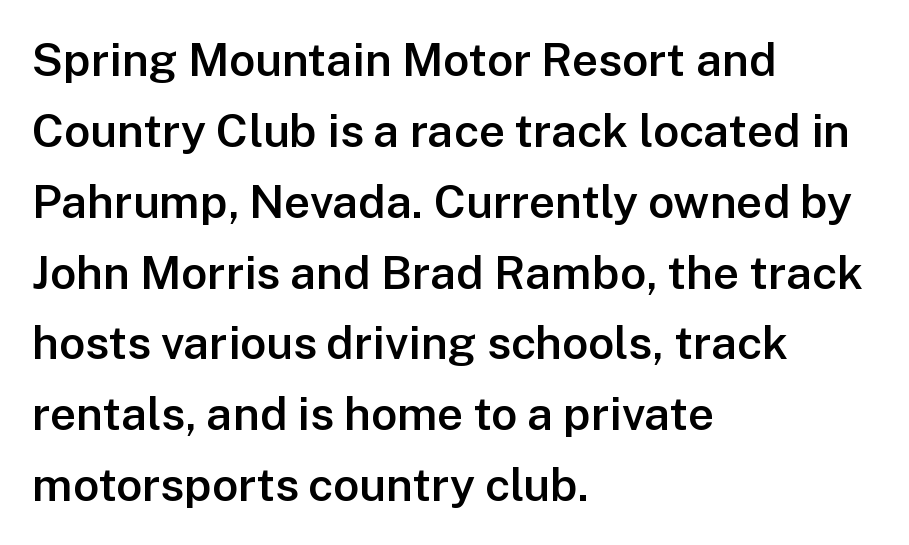
{"serif": "no", "italic": "no", "bold": "semi", "weight": "semibold", "width": "normal", "stroke_contrast": "low", "x_height": "medium", "monospaced": "no", "underline": "no", "align": "left", "line_spacing": "normal", "line_spacing_ratio": 1.54, "letter_spacing": "normal", "letter_spacing_em": 0.0, "glyph_px": 46}
